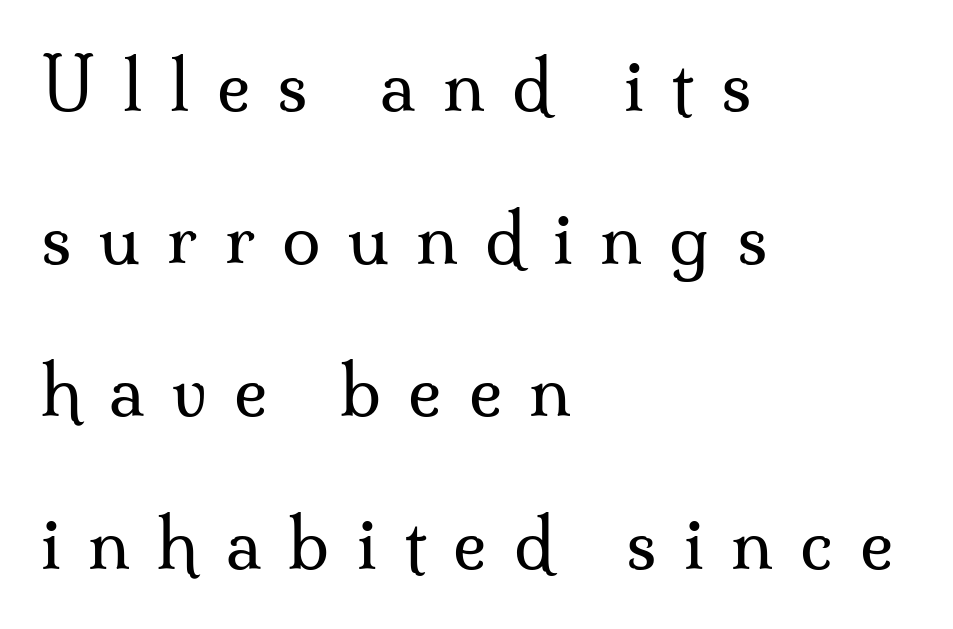
{"serif": "yes", "italic": "no", "bold": "no", "weight": "regular", "width": "normal", "stroke_contrast": "medium", "x_height": "small", "monospaced": "no", "underline": "no", "align": "left", "line_spacing": "loose", "line_spacing_ratio": 2.18, "letter_spacing": "wide", "letter_spacing_em": 0.39, "glyph_px": 70}
